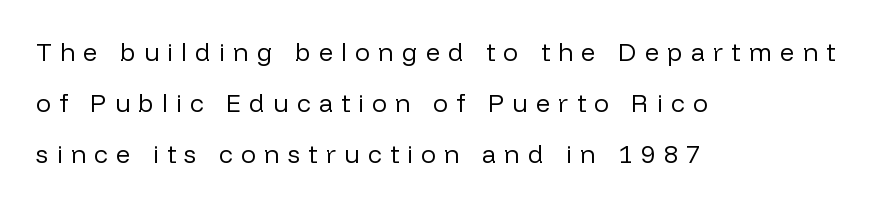
Q: Is the text bold? A: No.
Q: Is the text italic (slanted)? A: No, it is upright.
Q: Is the text underlined? A: No.
Q: How is the paragraph aligned? A: Left-aligned.
Q: Is the spacing between letters normal or unusually wide? A: Unusually wide.
Q: Is the spacing between lines tight, normal or loose? A: Loose.
